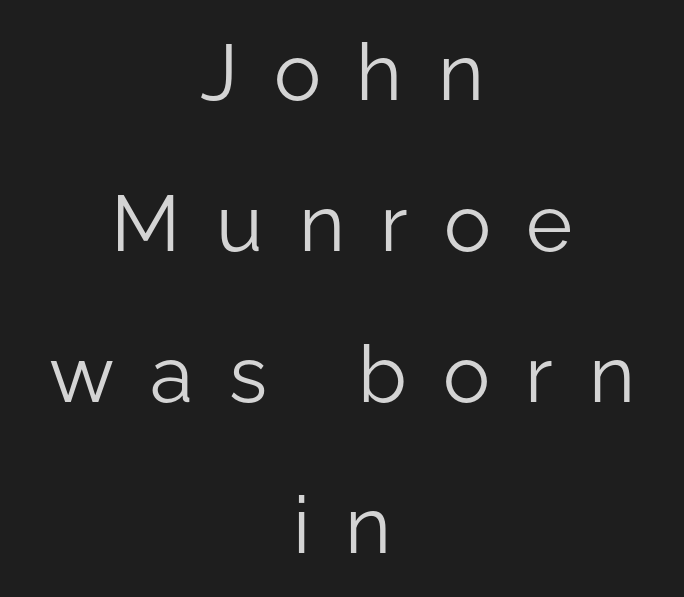
The image shows 79 px light sans-serif type, upright; set centered, loose line spacing (1.91x), unusually wide letter spacing (+0.45 em), not underlined; low stroke contrast and a medium x-height.
